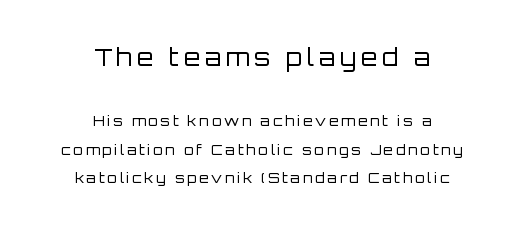
The image shows 24 px text type, upright; set centered, loose line spacing (2.01x), not underlined; the first (top) block is 1.71x larger.
